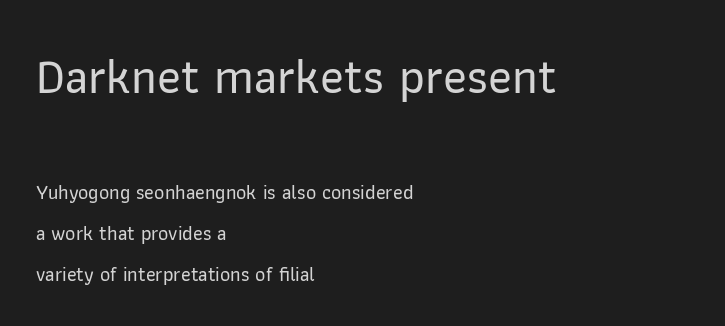
The image shows 49 px sans-serif type, upright; set left-aligned, loose line spacing (2.05x), normal letter spacing, not underlined; the first (top) block is 2.45x larger; low stroke contrast and a medium x-height.
